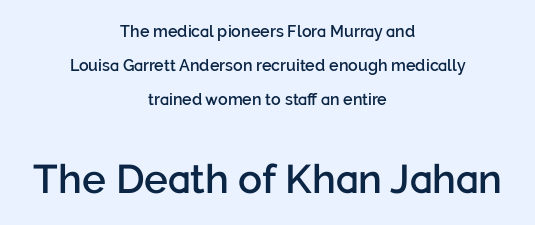
Q: Is the text bold? A: Semi-bold.
Q: Is the text italic (slanted)? A: No, it is upright.
Q: Is the typeface a serif or a sans-serif typeface? A: Sans-serif.
Q: Is the text underlined? A: No.
Q: How is the paragraph aligned? A: Centered.
Q: Is the spacing between letters normal or unusually wide? A: Normal.
Q: Is the spacing between lines tight, normal or loose? A: Loose.
Q: Which block of text is set in a larger size, the first (top) or the second (bottom)? A: The second (bottom) one.
Q: Width (condensed, normal, or wide)? A: Normal.
Q: Stroke contrast? A: Low.
Q: x-height? A: Medium.
Q: Monospaced? A: No.
